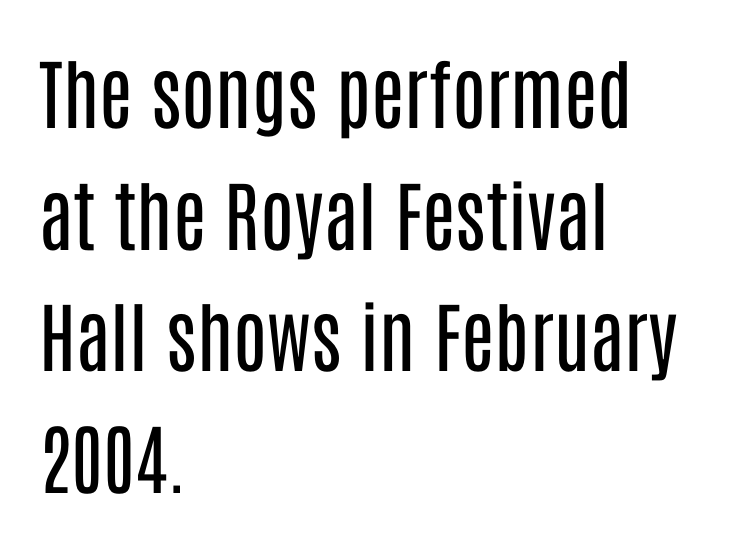
The space between consecutive lines is moderate. In terms of posture, this sample is upright. The cut favours lightness, reaching ordinary text weight at its darkest. One-word summary of the alignment: left.
